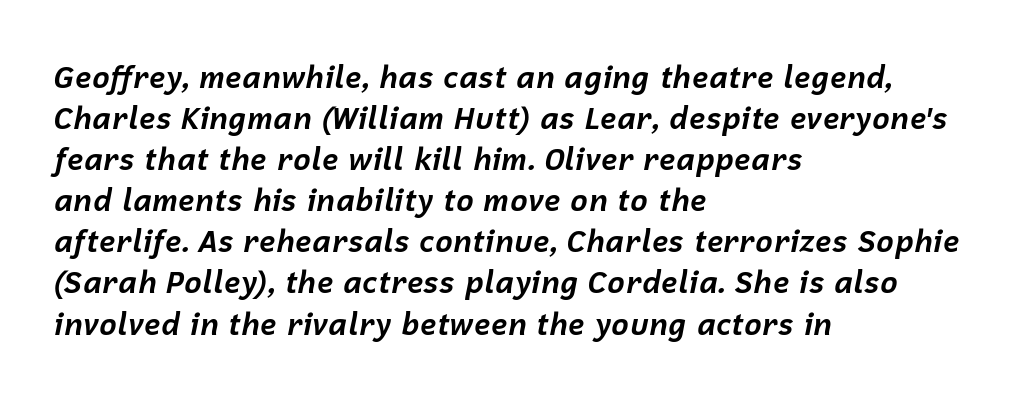
The image shows 30 px bold type, italic (leaning right); set left-aligned, normal line spacing (1.37x), normal letter spacing, not underlined; low stroke contrast and a medium x-height.
